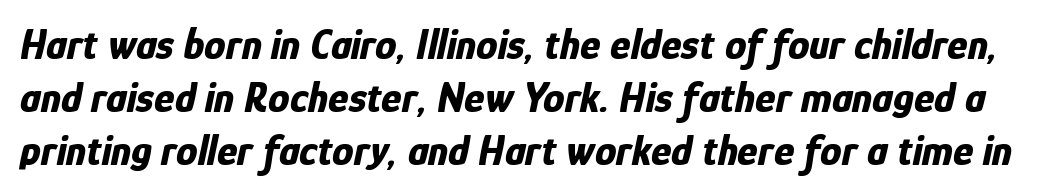
The image shows 43 px bold, condensed type, italic (leaning right); set line spacing 1.23x, normal letter spacing, not underlined; low stroke contrast and a medium x-height.
